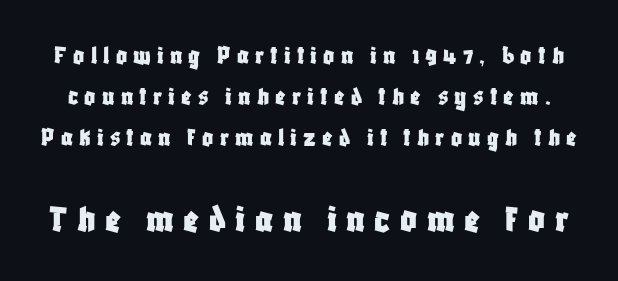
Q: Is the text italic (slanted)? A: No, it is upright.
Q: Is the typeface a serif or a sans-serif typeface? A: Sans-serif.
Q: Is the text underlined? A: No.
Q: Is the spacing between letters normal or unusually wide? A: Unusually wide.
Q: Is the spacing between lines tight, normal or loose? A: Normal.
Q: Which block of text is set in a larger size, the first (top) or the second (bottom)? A: The second (bottom) one.
Q: Width (condensed, normal, or wide)? A: Condensed.
Q: Stroke contrast? A: Low.
Q: x-height? A: Large.
Q: Monospaced? A: No.
